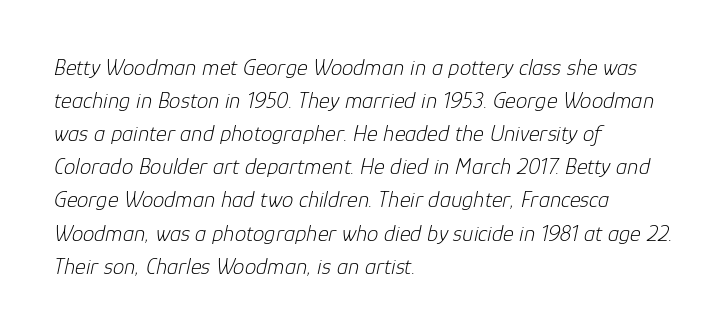
Q: Is the text bold? A: No.
Q: Is the text italic (slanted)? A: Yes, it leans right by about 12 degrees.
Q: Is the text underlined? A: No.
Q: How is the paragraph aligned? A: Left-aligned.
Q: Is the spacing between letters normal or unusually wide? A: Normal.
Q: Is the spacing between lines tight, normal or loose? A: Normal.
